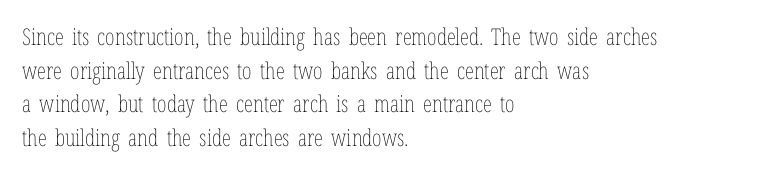
{"italic": "no", "bold": "no", "underline": "no", "align": "left", "line_spacing": "normal", "line_spacing_ratio": 1.46, "letter_spacing": "normal", "letter_spacing_em": 0.0, "glyph_px": 23}
